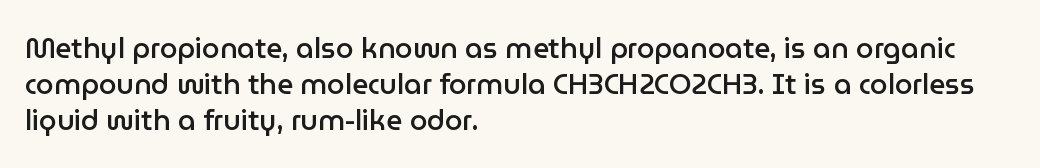
The image shows 28 px semibold sans-serif type, upright; set left-aligned, normal line spacing (1.28x), normal letter spacing, not underlined; low stroke contrast and a medium x-height.
